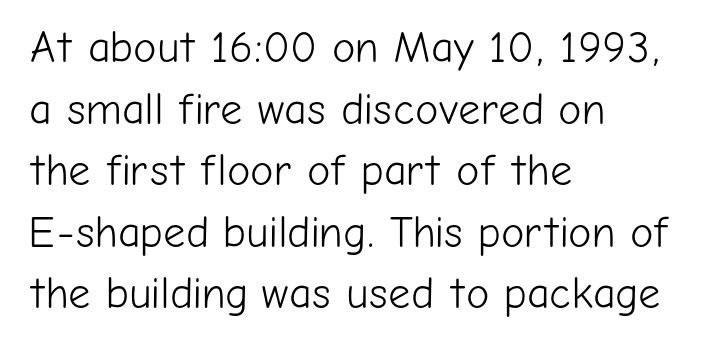
The letters sit at their default tracking, neither squeezed nor spread. The glyphs in this specimen are sans serif. Italic: no, the glyphs are upright roman. You could not count columns in this text — the font is proportionally spaced.
